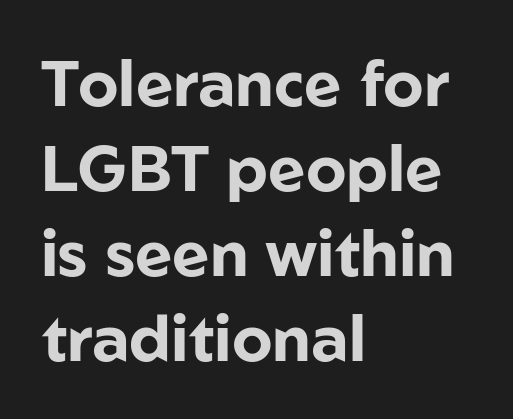
Tall strokes in this sample are plumb rather than angled. The face used here has the dense, thick strokes of a bold. Standard letterfit; no display-style spreading of the glyphs. Letterform terminals end flat and unadorned throughout the passage. Unmarked baselines from the first word to the last. Rows of type keep a routine distance in the vertical direction.
